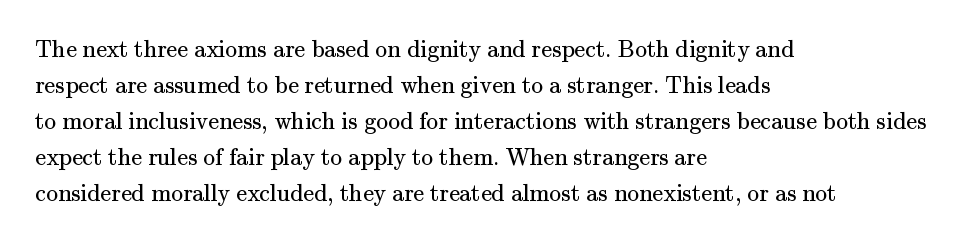
Q: Is the text bold? A: No.
Q: Is the text italic (slanted)? A: No, it is upright.
Q: Is the text underlined? A: No.
Q: How is the paragraph aligned? A: Left-aligned.
Q: Is the spacing between letters normal or unusually wide? A: Normal.
Q: Is the spacing between lines tight, normal or loose? A: Normal.
